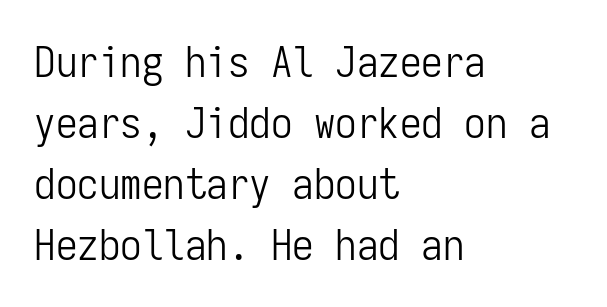
Q: Is the text bold? A: No.
Q: Is the text italic (slanted)? A: No, it is upright.
Q: Is the typeface a serif or a sans-serif typeface? A: Sans-serif.
Q: Is the text underlined? A: No.
Q: How is the paragraph aligned? A: Left-aligned.
Q: Is the spacing between letters normal or unusually wide? A: Normal.
Q: Is the spacing between lines tight, normal or loose? A: Normal.
Q: Width (condensed, normal, or wide)? A: Condensed.
Q: Stroke contrast? A: Low.
Q: x-height? A: Medium.
Q: Monospaced? A: Yes.
